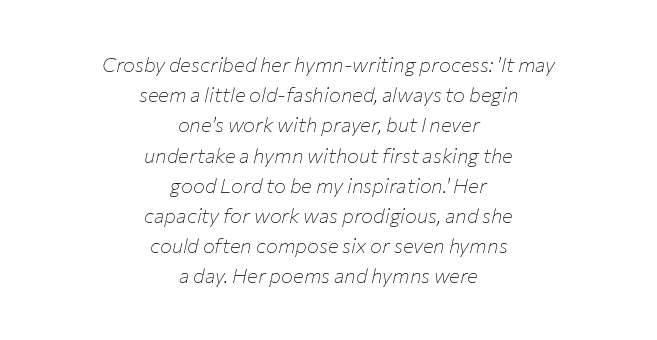
Q: Is the text bold? A: No.
Q: Is the text italic (slanted)? A: Yes, it leans right by about 12 degrees.
Q: Is the text underlined? A: No.
Q: How is the paragraph aligned? A: Centered.
Q: Is the spacing between letters normal or unusually wide? A: Normal.
Q: Is the spacing between lines tight, normal or loose? A: Normal.
